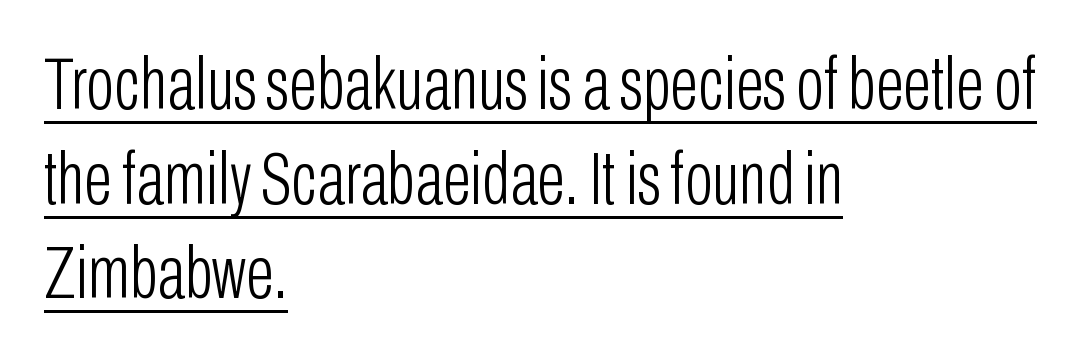
Interline gaps are of average width in this sample. The letters advance in unequal steps, a hallmark of proportional type. Counters stay open thanks to moderate or lighter strokes. Like a heading marked for emphasis, these lines bear an underscore. The letters carry no serifs — their stems end cleanly without finishing strokes.
